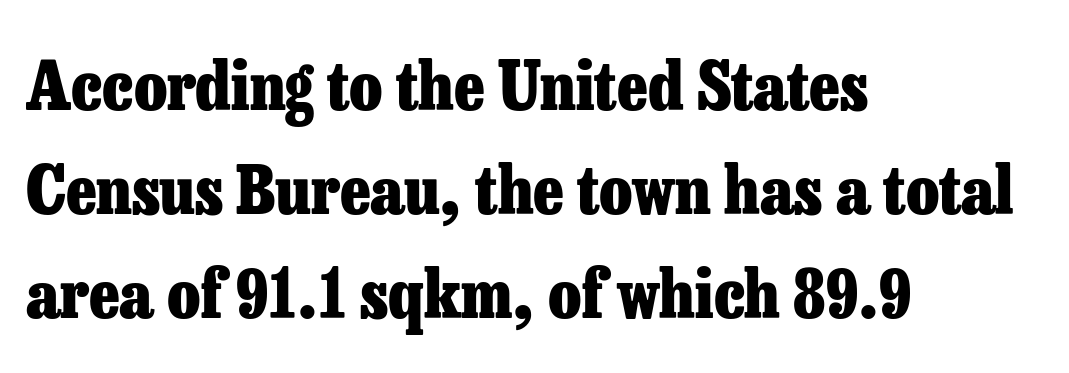
Q: Is the text bold? A: Yes.
Q: Is the text italic (slanted)? A: No, it is upright.
Q: Is the typeface a serif or a sans-serif typeface? A: Serif.
Q: Is the text underlined? A: No.
Q: How is the paragraph aligned? A: Left-aligned.
Q: Is the spacing between letters normal or unusually wide? A: Normal.
Q: Is the spacing between lines tight, normal or loose? A: Normal.
Q: Width (condensed, normal, or wide)? A: Normal.
Q: Stroke contrast? A: Low.
Q: x-height? A: Medium.
Q: Monospaced? A: No.
